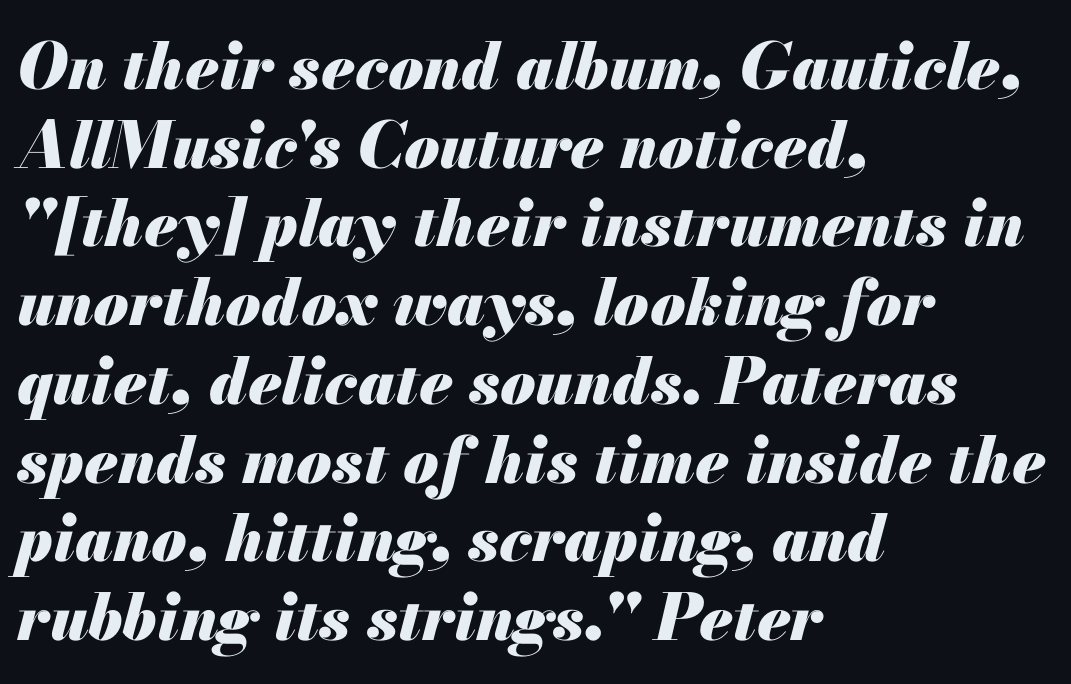
Students, note that the glyphs here touch the page at normal intervals. Notice how thick the strokes are: this is what a full bold looks like. There's an unmistakable incline to the writing here. A typesetter would call this proportional, since set widths differ per character. Is the block centered? No — it sits flush against the left margin.
